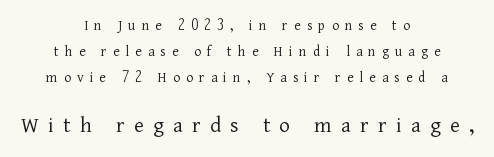
Q: Is the text bold? A: No.
Q: Is the text italic (slanted)? A: No, it is upright.
Q: Is the text underlined? A: No.
Q: How is the paragraph aligned? A: Centered.
Q: Is the spacing between letters normal or unusually wide? A: Unusually wide.
Q: Which block of text is set in a larger size, the first (top) or the second (bottom)? A: The second (bottom) one.
